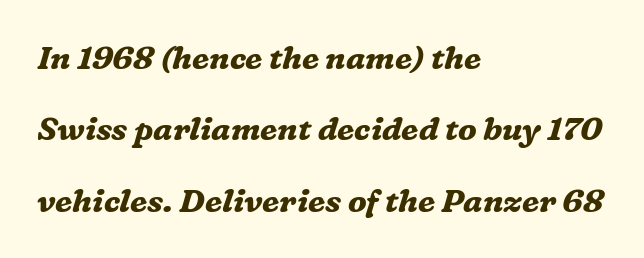
{"serif": "yes", "italic": "yes", "lean": "right", "slant_degrees": 16, "bold": "yes", "weight": "bold", "width": "normal", "stroke_contrast": "medium", "x_height": "medium", "monospaced": "no", "underline": "no", "align": "left", "line_spacing": "loose", "line_spacing_ratio": 2.23, "letter_spacing": "normal", "letter_spacing_em": 0.0, "glyph_px": 32}
